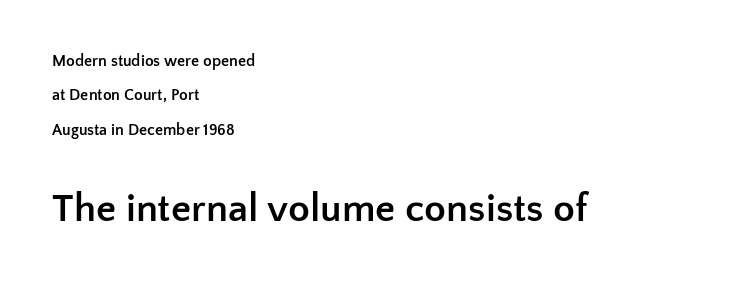
{"serif": "no", "italic": "no", "bold": "yes", "weight": "semibold", "width": "normal", "stroke_contrast": "low", "x_height": "medium", "monospaced": "no", "underline": "no", "align": "left", "line_spacing": "loose", "line_spacing_ratio": 2.15, "letter_spacing": "normal", "letter_spacing_em": 0.0, "larger_block": "second", "size_ratio": 2.5, "glyph_px": 40}
